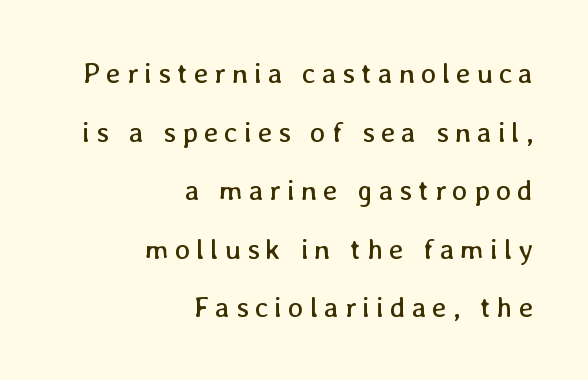
{"italic": "no", "bold": "no", "weight": "regular", "width": "normal", "stroke_contrast": "low", "x_height": "medium", "monospaced": "no", "underline": "no", "align": "right", "line_spacing": "loose", "line_spacing_ratio": 2.02, "letter_spacing": "wide", "letter_spacing_em": 0.2, "glyph_px": 29}
